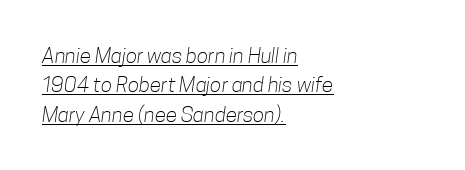
Q: Is the text bold? A: No.
Q: Is the text underlined? A: Yes.
Q: How is the paragraph aligned? A: Left-aligned.
Q: Is the spacing between letters normal or unusually wide? A: Normal.
Q: Is the spacing between lines tight, normal or loose? A: Normal.
